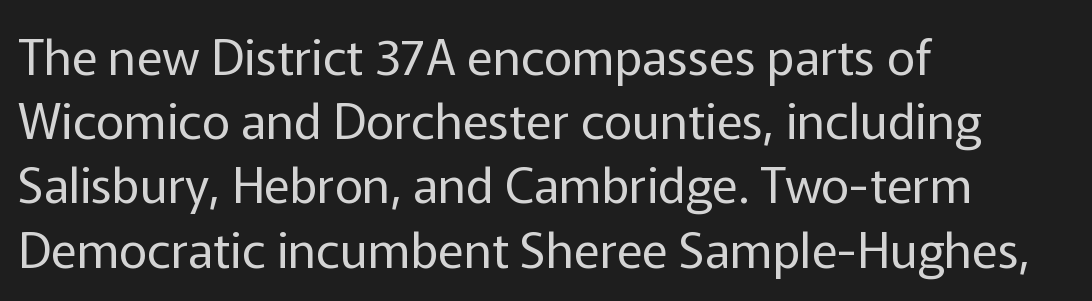
The image shows 49 px regular-weight sans-serif type, upright; set left-aligned, normal line spacing (1.31x), normal letter spacing, not underlined; low stroke contrast and a medium x-height.
